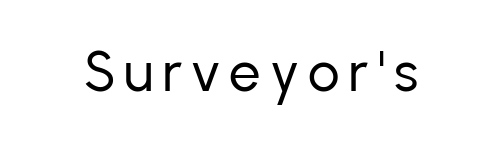
The image shows 56 px regular-weight sans-serif type, upright; set not underlined; low stroke contrast and a medium x-height.
